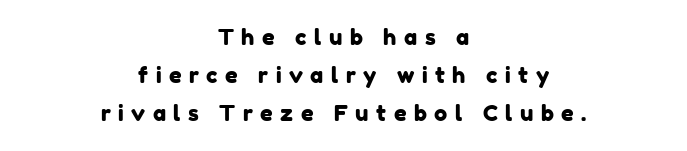
The image shows 22 px text type; set centered, line spacing 1.73x, unusually wide letter spacing (+0.34 em), not underlined.
